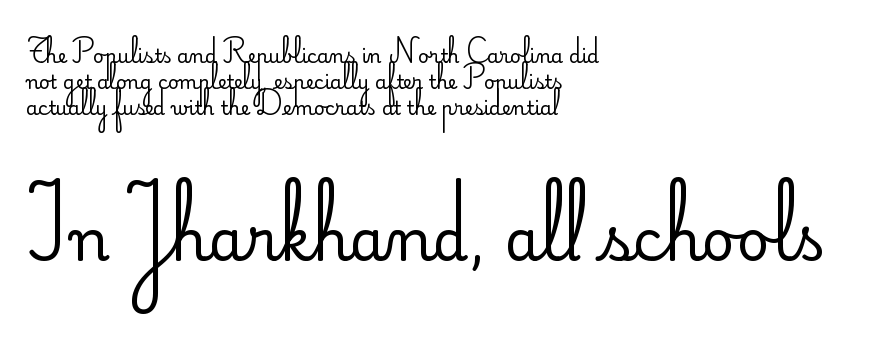
Q: Is the text bold? A: No.
Q: Is the text italic (slanted)? A: No, it is upright.
Q: Is the typeface a serif or a sans-serif typeface? A: Sans-serif.
Q: Is the text underlined? A: No.
Q: How is the paragraph aligned? A: Left-aligned.
Q: Is the spacing between letters normal or unusually wide? A: Normal.
Q: Is the spacing between lines tight, normal or loose? A: Normal.
Q: Which block of text is set in a larger size, the first (top) or the second (bottom)? A: The second (bottom) one.
Q: Width (condensed, normal, or wide)? A: Normal.
Q: Stroke contrast? A: Low.
Q: x-height? A: Small.
Q: Monospaced? A: No.
